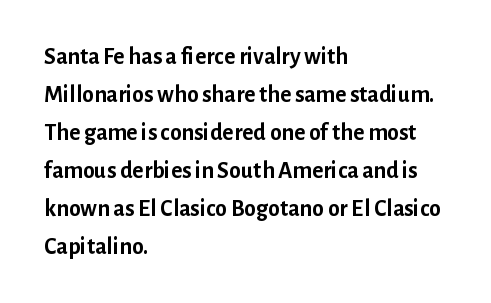
Q: Is the text bold? A: Yes.
Q: Is the text italic (slanted)? A: No, it is upright.
Q: Is the text underlined? A: No.
Q: How is the paragraph aligned? A: Left-aligned.
Q: Is the spacing between letters normal or unusually wide? A: Normal.
Q: Is the spacing between lines tight, normal or loose? A: Normal.
